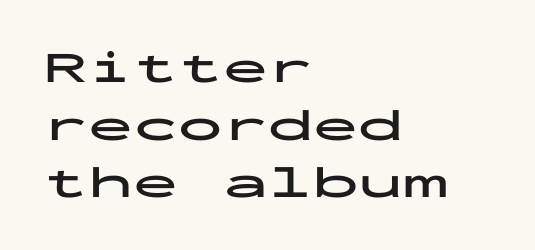
Q: Is the text bold? A: Yes.
Q: Is the text italic (slanted)? A: No, it is upright.
Q: Is the typeface a serif or a sans-serif typeface? A: Sans-serif.
Q: Is the text underlined? A: No.
Q: How is the paragraph aligned? A: Left-aligned.
Q: Is the spacing between letters normal or unusually wide? A: Normal.
Q: Is the spacing between lines tight, normal or loose? A: Normal.
Q: Width (condensed, normal, or wide)? A: Wide.
Q: Stroke contrast? A: Low.
Q: x-height? A: Medium.
Q: Monospaced? A: Yes.
